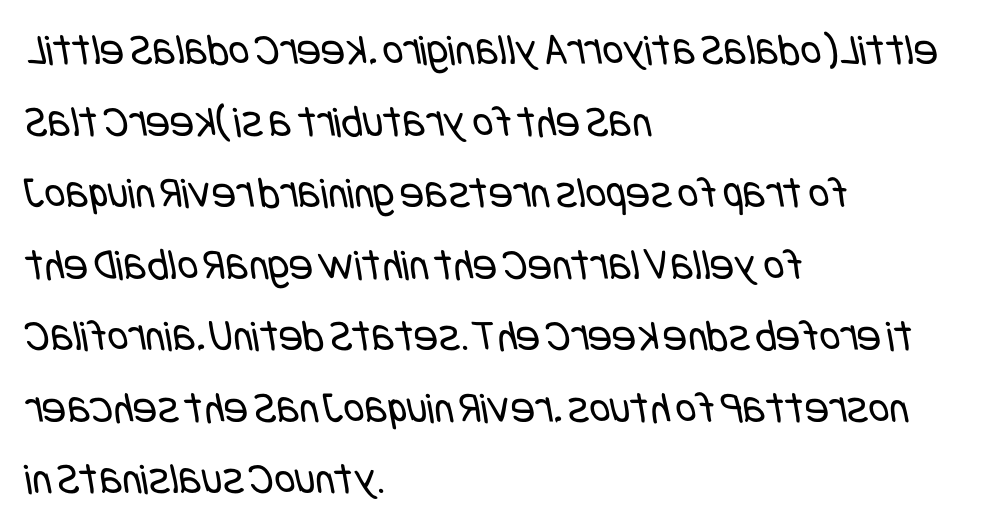
Anything drawn beneath the words? Only blank space. This sample uses plain, unmodified letter spacing. Regarding leading, the lines here are spaced in the standard way. The cut favours lightness, reaching ordinary text weight at its darkest. Compared with a centered layout, this one pins lines to the left instead.
